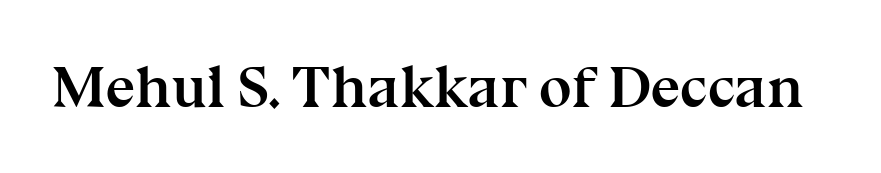
{"serif": "yes", "italic": "no", "bold": "yes", "weight": "semibold", "width": "normal", "stroke_contrast": "medium", "x_height": "medium", "monospaced": "no", "underline": "no", "letter_spacing": "normal", "letter_spacing_em": 0.0, "glyph_px": 59}
